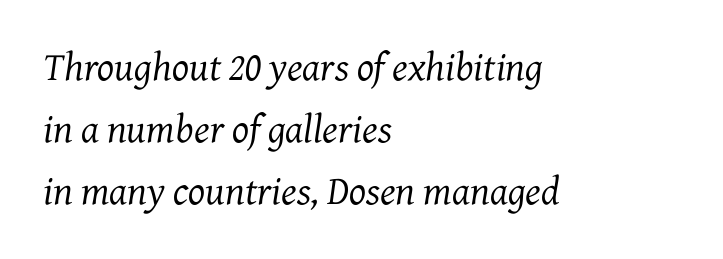
{"serif": "yes", "italic": "yes", "lean": "right", "slant_degrees": 7, "bold": "no", "weight": "regular", "width": "normal", "stroke_contrast": "medium", "x_height": "medium", "monospaced": "no", "underline": "no", "align": "left", "line_spacing": "normal", "line_spacing_ratio": 1.55, "letter_spacing": "normal", "letter_spacing_em": 0.0, "glyph_px": 40}
